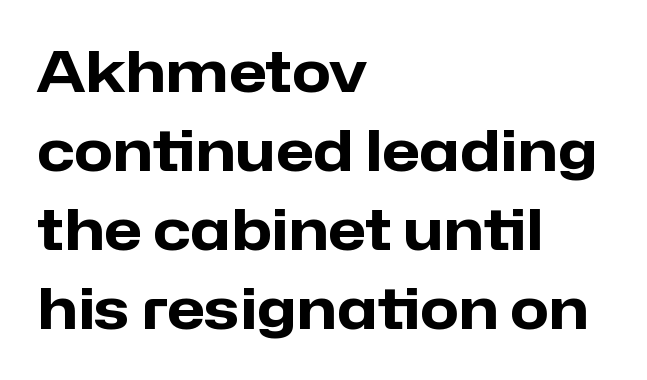
The image shows 56 px heavy sans-serif type, upright; set left-aligned, normal line spacing (1.41x), normal letter spacing, not underlined; low stroke contrast and a medium x-height.
